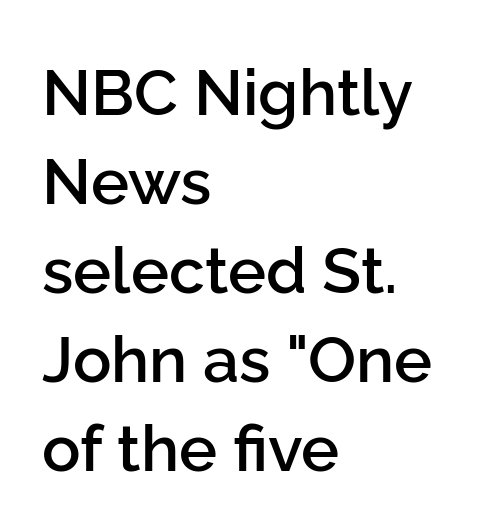
{"serif": "no", "italic": "no", "bold": "semi", "weight": "semibold", "width": "normal", "stroke_contrast": "low", "x_height": "medium", "monospaced": "no", "underline": "no", "align": "left", "line_spacing": "normal", "line_spacing_ratio": 1.39, "letter_spacing": "normal", "letter_spacing_em": 0.0, "glyph_px": 64}
